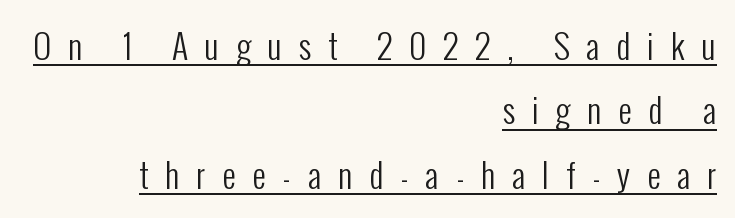
The paragraph shown leans on its right margin. What stands out about the letter spacing? Its width — letters are far apart. Decoration check: the copy is underlined. Heaviness? Minimal to ordinary, like unemphasized prose. Each letter's strokes conclude bluntly, with no projecting serifs. Each letter keeps its own natural width here, so spacing adapts to shape.
